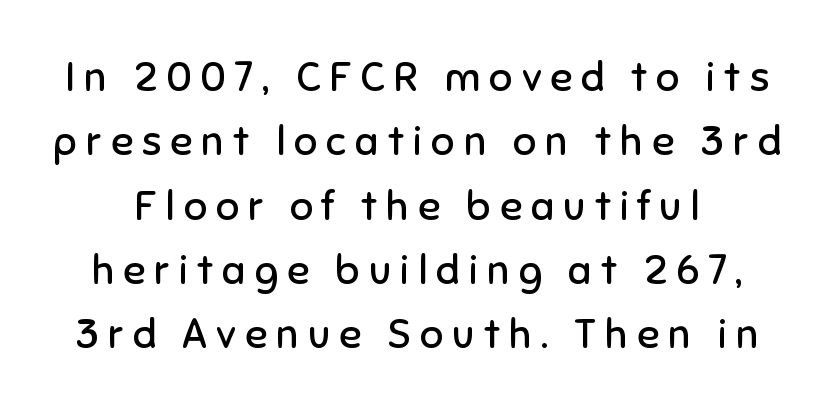
{"serif": "no", "italic": "no", "bold": "no", "weight": "regular", "width": "normal", "stroke_contrast": "low", "x_height": "medium", "monospaced": "no", "underline": "no", "line_spacing": "normal", "line_spacing_ratio": 1.57, "letter_spacing": "wide", "letter_spacing_em": 0.22, "glyph_px": 41}
